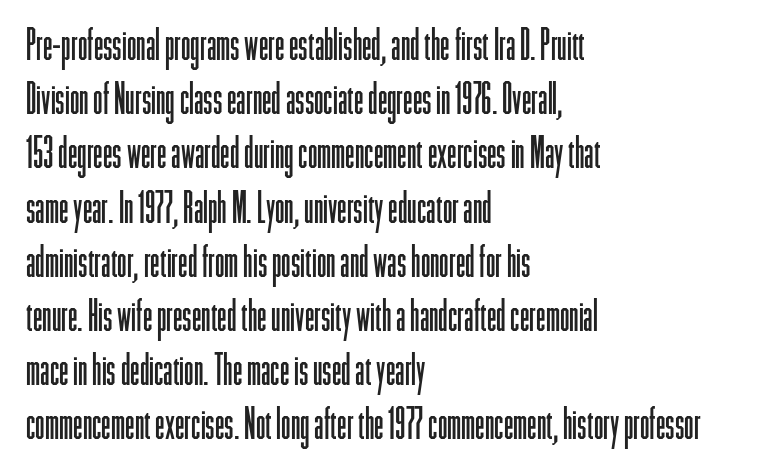
The image shows 43 px light, condensed sans-serif type, upright; set left-aligned, normal line spacing (1.26x), normal letter spacing, not underlined; low stroke contrast and a medium x-height.
